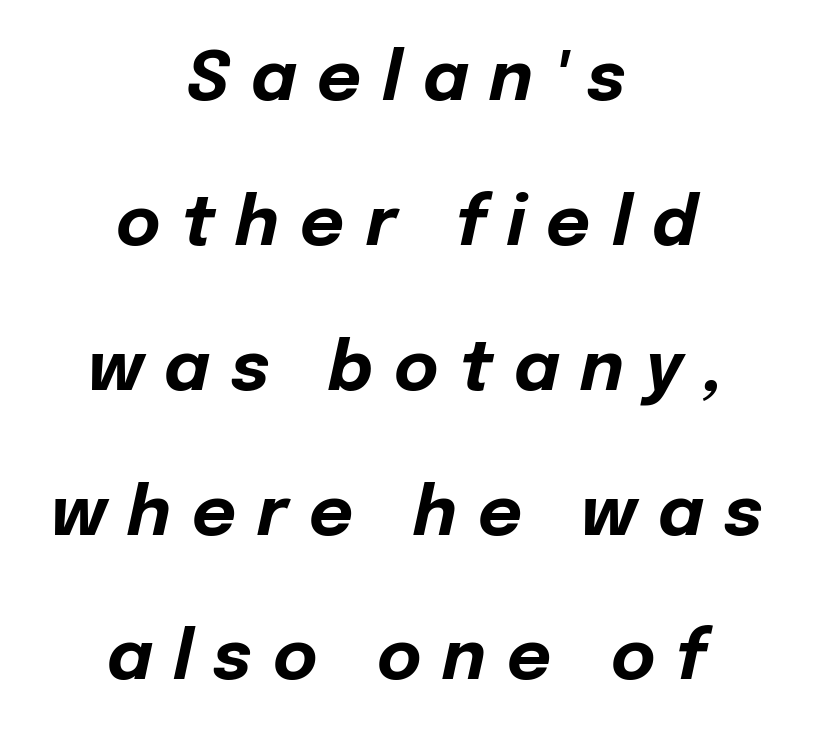
The image shows 68 px bold type, italic (leaning right); set centered, loose line spacing (2.13x), unusually wide letter spacing (+0.31 em), not underlined; low stroke contrast and a medium x-height.
